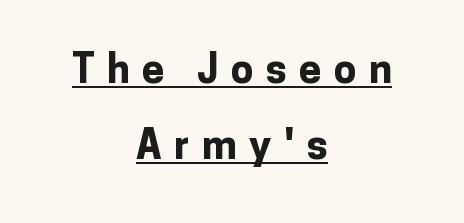
The image shows 40 px bold sans-serif type, upright; set centered, loose line spacing (1.91x), unusually wide letter spacing (+0.31 em), underlined; low stroke contrast and a medium x-height.
